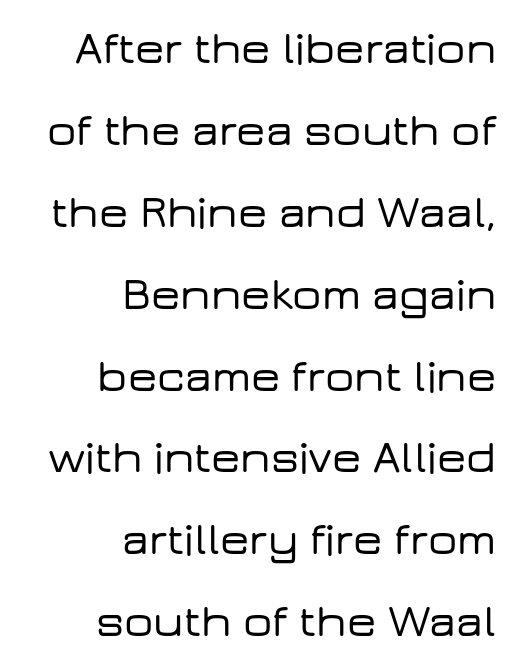
Q: Is the text italic (slanted)? A: No, it is upright.
Q: Is the typeface a serif or a sans-serif typeface? A: Sans-serif.
Q: Is the text underlined? A: No.
Q: How is the paragraph aligned? A: Right-aligned.
Q: Is the spacing between letters normal or unusually wide? A: Normal.
Q: Width (condensed, normal, or wide)? A: Wide.
Q: Stroke contrast? A: Low.
Q: x-height? A: Medium.
Q: Monospaced? A: No.
